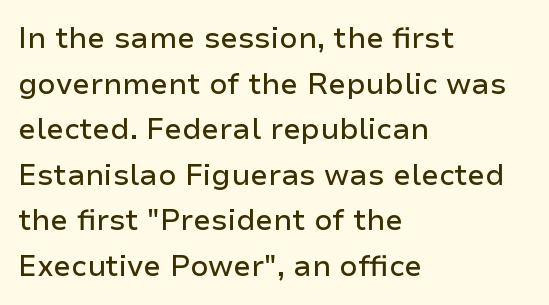
Q: Is the text italic (slanted)? A: No, it is upright.
Q: Is the typeface a serif or a sans-serif typeface? A: Sans-serif.
Q: Is the text underlined? A: No.
Q: How is the paragraph aligned? A: Left-aligned.
Q: Is the spacing between letters normal or unusually wide? A: Normal.
Q: Is the spacing between lines tight, normal or loose? A: Normal.
Q: Width (condensed, normal, or wide)? A: Normal.
Q: Stroke contrast? A: Low.
Q: x-height? A: Medium.
Q: Monospaced? A: No.
